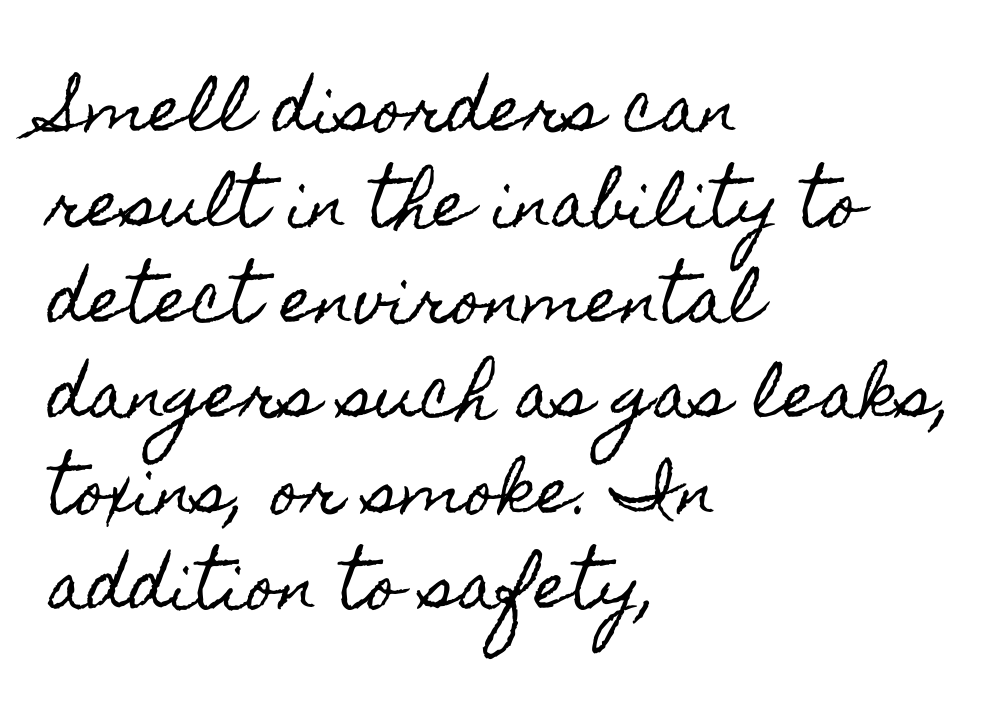
Words float on clear page, feet unadorned. Reading down the column, the eye jumps a familiar distance to each next line. The letters advance in unequal steps, a hallmark of proportional type. Caption: multi-line text, flush left, ragged right. Look at the tracking — it's just the regular setting, nothing added.
